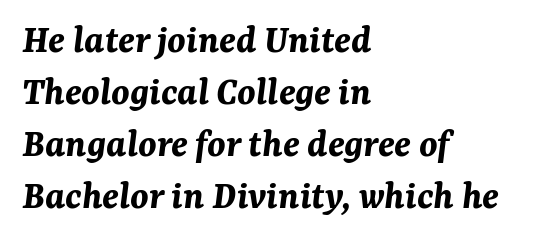
Thick stems and heavy bowls — unmistakably bold. Any mark beneath the type? The region is blank. Think of a printed novel: that variable character pitch is what you see here. Tall strokes in this sample are angled rather than plumb. Each word holds together tightly as a unit, with standard inter-letter gaps. The rendering anchors every line to the left-hand side.
